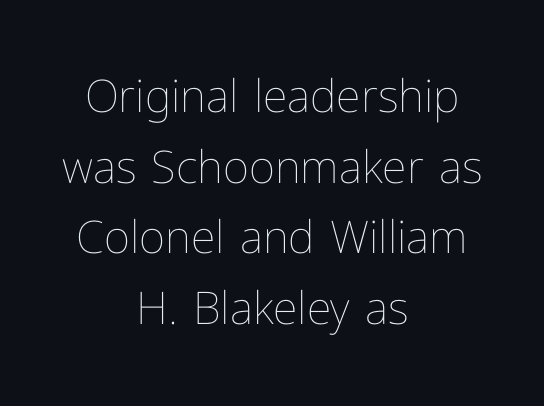
{"italic": "no", "bold": "no", "weight": "thin", "width": "normal", "stroke_contrast": "low", "x_height": "medium", "monospaced": "no", "underline": "no", "align": "center", "line_spacing": "normal", "line_spacing_ratio": 1.57, "letter_spacing": "normal", "letter_spacing_em": 0.0, "glyph_px": 45}
